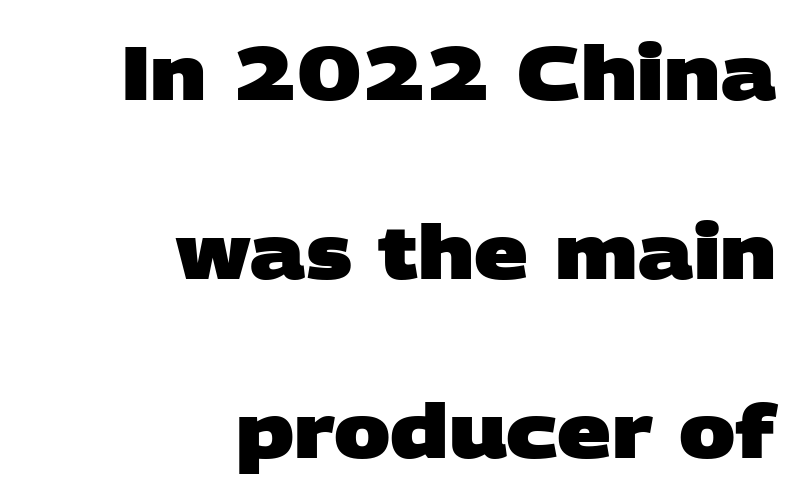
Compared with typical paragraphs, the rows here are farther apart. Think of a printed novel: that variable character pitch is what you see here. Each letter's strokes conclude bluntly, with no projecting serifs. The glyphs are unaccompanied by any horizontal stroke below them. A typesetter would call this zero additional tracking.
